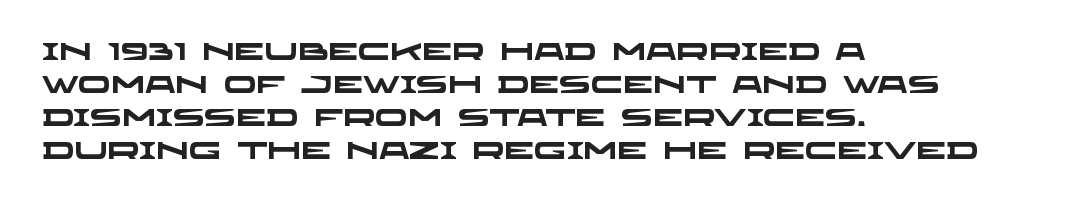
{"bold": "yes", "underline": "no", "align": "left", "line_spacing": "normal", "line_spacing_ratio": 1.37, "letter_spacing": "normal", "letter_spacing_em": 0.0, "glyph_px": 24}
